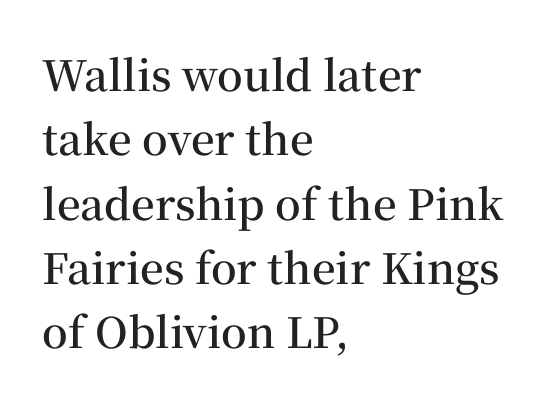
Character widths vary here, with narrow letters taking less room than wide ones. Its strokes are somewhat broadened, the hallmark of semibold type. Look at the bottom of the vertical strokes: they flare into serifs here. A classic flush-left, rag-right setting is used for this passage. The lines sit at an ordinary, default distance from one another.
